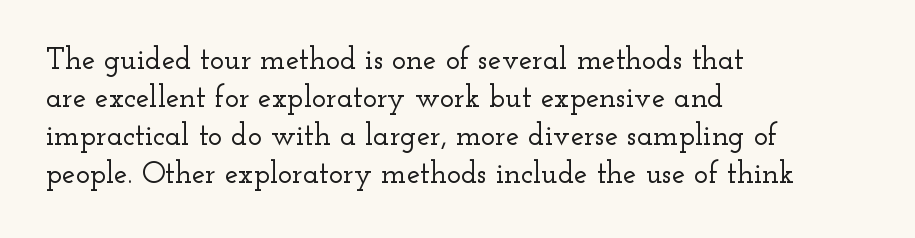
These lines were composed using upright roman letters. Line beginnings align vertically; line endings do not. Character widths vary here, with narrow letters taking less room than wide ones. Quick note: interline space is typical. Anything drawn beneath the words? Only blank space. This rendering employs a face with finishing strokes, i.e., a serif.
